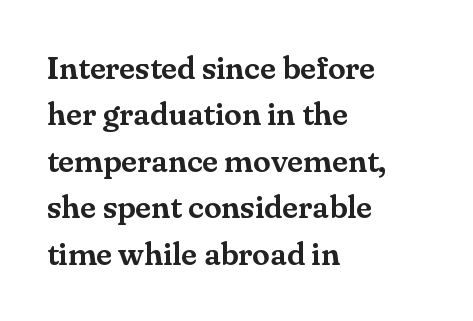
Honestly, there is no underline to notice here at all. There is no visible air inserted between adjacent glyphs. You could not count columns in this text — the font is proportionally spaced. The type family on display is of the serif kind.
